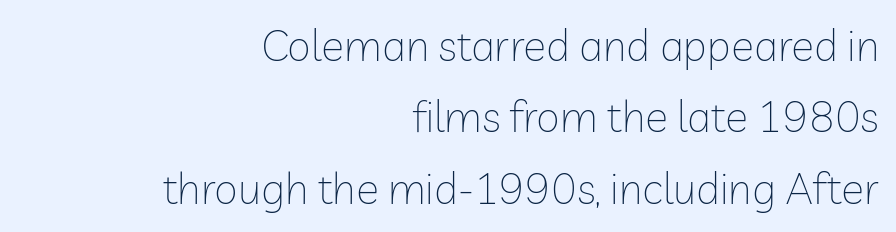
{"serif": "no", "italic": "no", "bold": "no", "weight": "thin", "width": "normal", "stroke_contrast": "low", "x_height": "medium", "monospaced": "no", "underline": "no", "align": "right", "line_spacing": "normal", "line_spacing_ratio": 1.66, "letter_spacing": "normal", "letter_spacing_em": 0.0, "glyph_px": 43}
